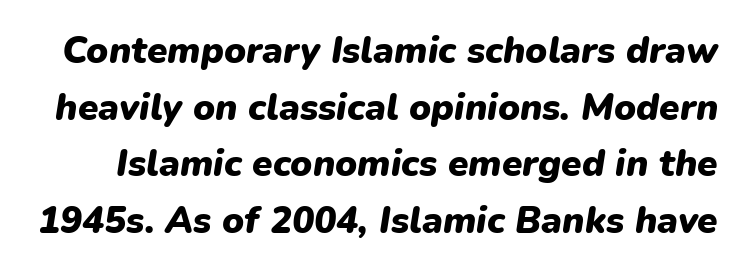
Q: Is the text bold? A: Yes.
Q: Is the text italic (slanted)? A: Yes, it leans right by about 9 degrees.
Q: Is the text underlined? A: No.
Q: Is the spacing between letters normal or unusually wide? A: Normal.
Q: Is the spacing between lines tight, normal or loose? A: Normal.
Q: Width (condensed, normal, or wide)? A: Normal.
Q: Stroke contrast? A: Low.
Q: x-height? A: Medium.
Q: Monospaced? A: No.
